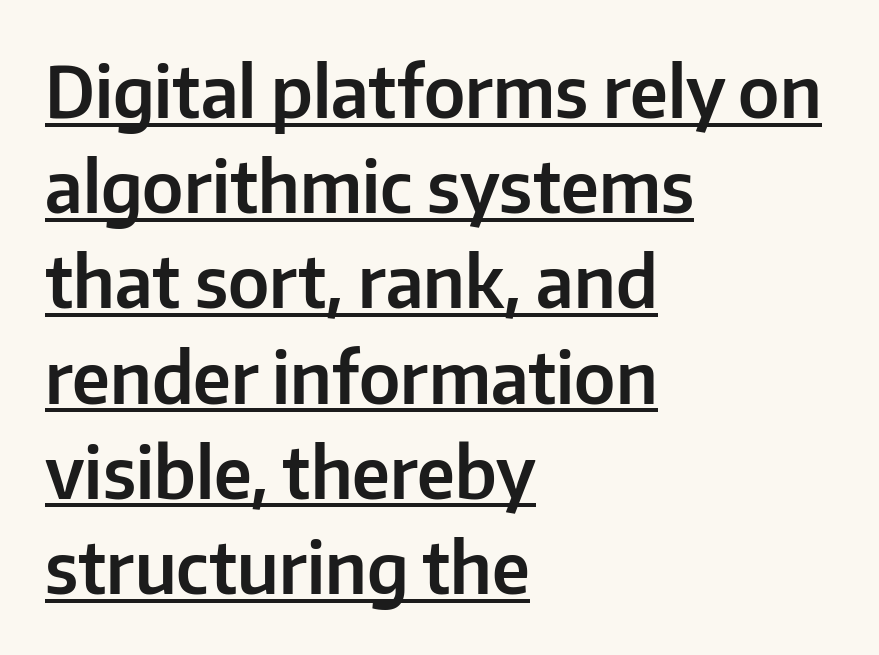
{"serif": "no", "italic": "no", "width": "normal", "stroke_contrast": "low", "x_height": "medium", "monospaced": "no", "underline": "yes", "align": "left", "line_spacing": "normal", "line_spacing_ratio": 1.36, "letter_spacing": "normal", "letter_spacing_em": 0.0, "glyph_px": 70}
